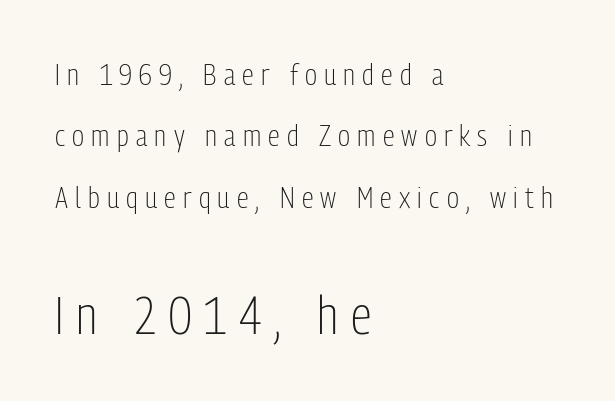
The image shows 53 px light, condensed sans-serif type, upright; set left-aligned, loose line spacing (2.05x), unusually wide letter spacing (+0.24 em), not underlined; the second (bottom) block is 1.77x larger; low stroke contrast and a medium x-height.
